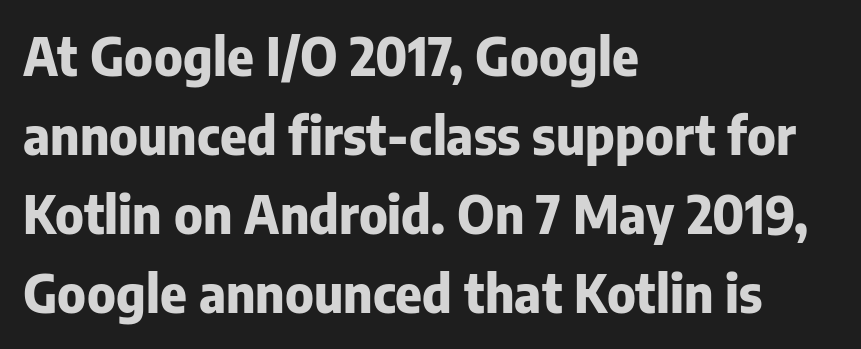
{"serif": "no", "italic": "no", "bold": "yes", "weight": "heavy", "width": "normal", "stroke_contrast": "low", "x_height": "medium", "monospaced": "no", "underline": "no", "align": "left", "line_spacing": "normal", "line_spacing_ratio": 1.55, "letter_spacing": "normal", "letter_spacing_em": 0.0, "glyph_px": 51}
